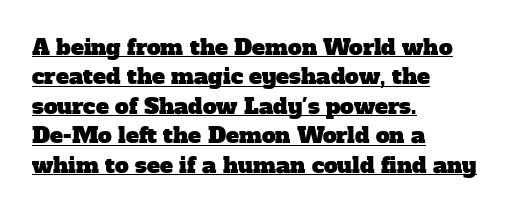
The image shows 22 px text type; set left-aligned, normal line spacing (1.34x), normal letter spacing, underlined.
